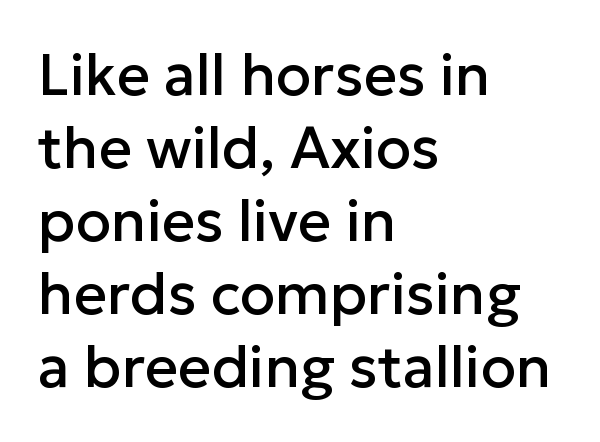
The image shows 58 px sans-serif type, upright; set left-aligned, normal line spacing (1.26x), normal letter spacing, not underlined; low stroke contrast and a medium x-height.
